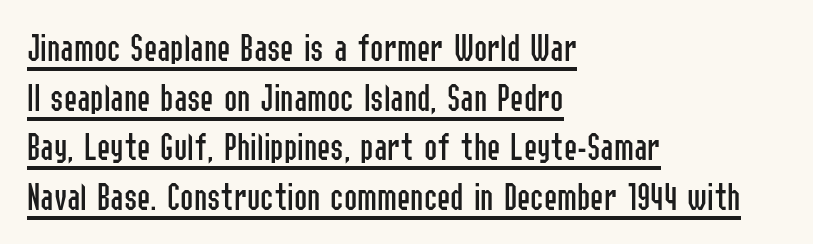
{"serif": "no", "italic": "no", "bold": "no", "weight": "regular", "width": "condensed", "stroke_contrast": "low", "x_height": "medium", "monospaced": "no", "underline": "yes", "align": "left", "line_spacing_ratio": 1.24, "letter_spacing": "normal", "letter_spacing_em": 0.0, "glyph_px": 40}
